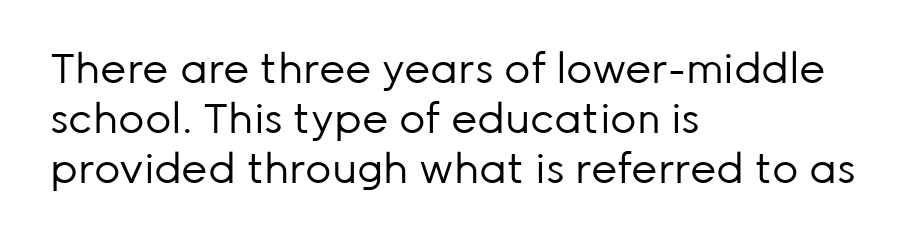
{"serif": "no", "italic": "no", "bold": "no", "weight": "regular", "width": "normal", "stroke_contrast": "low", "x_height": "medium", "monospaced": "no", "underline": "no", "align": "left", "line_spacing_ratio": 1.22, "letter_spacing": "normal", "letter_spacing_em": 0.0, "glyph_px": 41}
